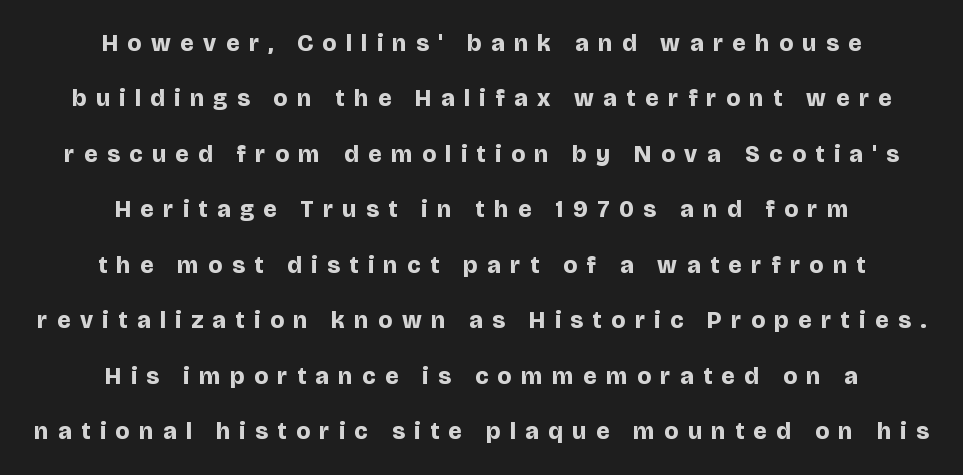
{"italic": "no", "bold": "yes", "underline": "no", "align": "center", "line_spacing": "loose", "line_spacing_ratio": 2.31, "letter_spacing": "wide", "letter_spacing_em": 0.4, "glyph_px": 24}
